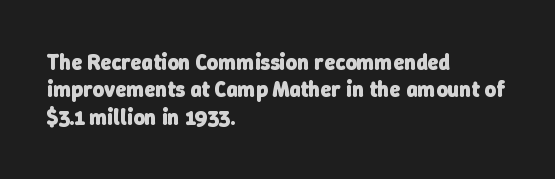
The lines sit at an ordinary, default distance from one another. Has an underline been added? It has not. As a designer I'd log this as weight 700, bold. Reading down the block, your eye returns to a fixed left position each line. Nobody touched the tracking dial on this one.
